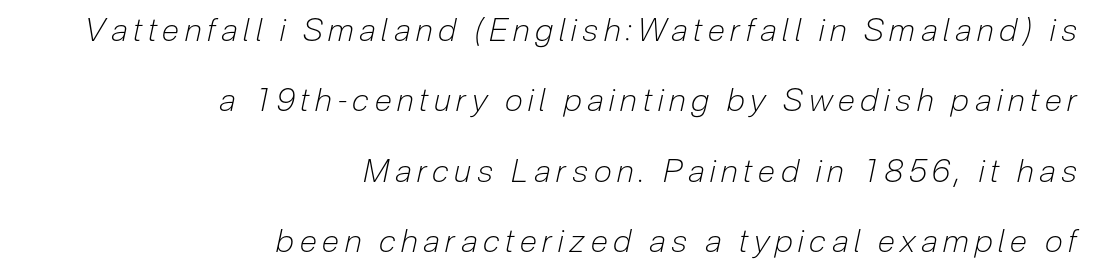
Q: Is the text bold? A: No.
Q: Is the text italic (slanted)? A: Yes, it leans right by about 12 degrees.
Q: Is the text underlined? A: No.
Q: How is the paragraph aligned? A: Right-aligned.
Q: Is the spacing between lines tight, normal or loose? A: Loose.
Q: Width (condensed, normal, or wide)? A: Condensed.
Q: Stroke contrast? A: Low.
Q: x-height? A: Medium.
Q: Monospaced? A: No.
